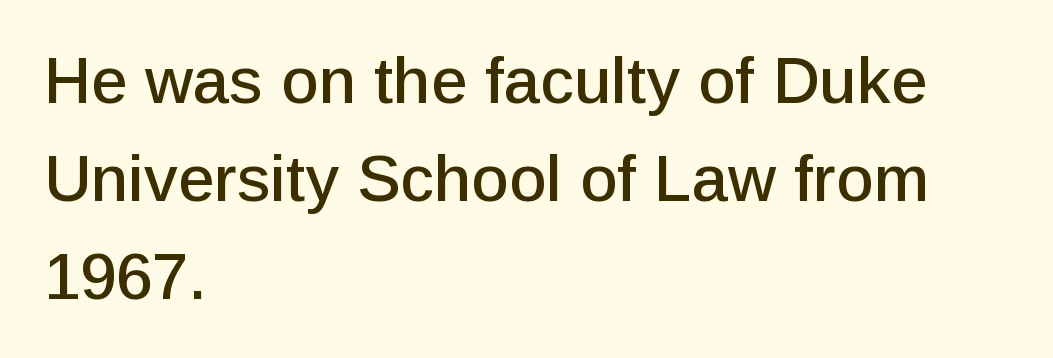
The image shows 65 px sans-serif type, upright; set left-aligned, normal line spacing (1.51x), normal letter spacing, not underlined; low stroke contrast and a medium x-height.
